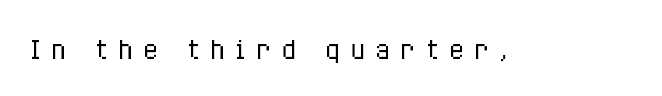
The image shows 25 px text type, upright; set unusually wide letter spacing (+0.4 em), not underlined.
